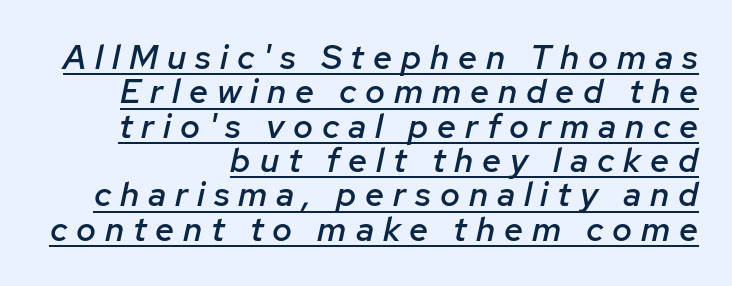
These lines carry some extra weight — a demibold, not a full bold. Line spacing here is tight. Letter spacing: wide. The passage shown is typed in a proportional face where columns would drift. Would a proofreader flag this as italicized? Yes.
